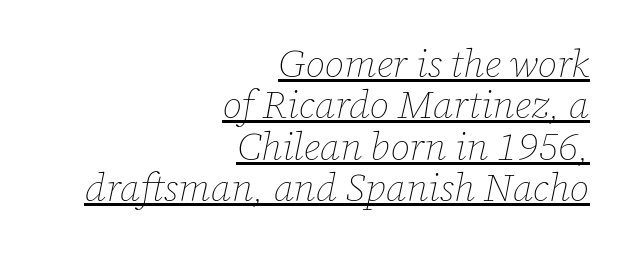
Horizontal alignment here is rightward, an uncommon choice for prose. This sample has the flowing, uneven cadence of proportional lettering. This sample uses an oblique cut, with every glyph tilted off the vertical. This reads as an unemphasized weight, regular at the heaviest.
